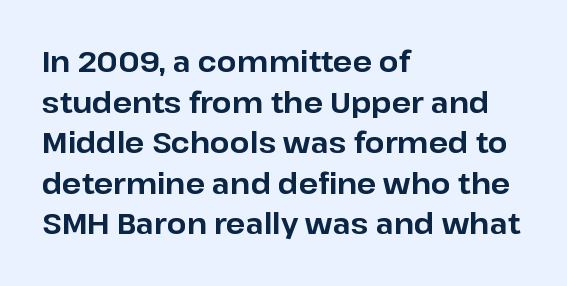
Q: Is the text bold? A: Yes.
Q: Is the text italic (slanted)? A: No, it is upright.
Q: Is the typeface a serif or a sans-serif typeface? A: Sans-serif.
Q: Is the text underlined? A: No.
Q: How is the paragraph aligned? A: Left-aligned.
Q: Is the spacing between letters normal or unusually wide? A: Normal.
Q: Is the spacing between lines tight, normal or loose? A: Normal.
Q: Width (condensed, normal, or wide)? A: Normal.
Q: Stroke contrast? A: Low.
Q: x-height? A: Medium.
Q: Monospaced? A: No.
